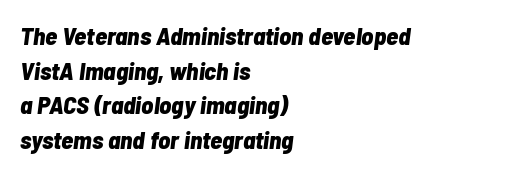
Tracking value appears to be zero — textbook default spacing. On the weight axis this lands at bold, roughly 700. Quick note: underline off. Successive baselines arrive at the customary interval.
